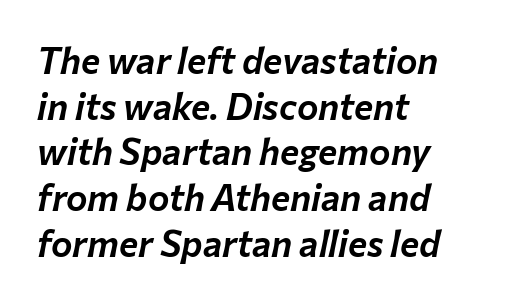
The image shows 36 px text type, italic (leaning right); set left-aligned, normal line spacing (1.27x), normal letter spacing, not underlined; low stroke contrast and a medium x-height.
